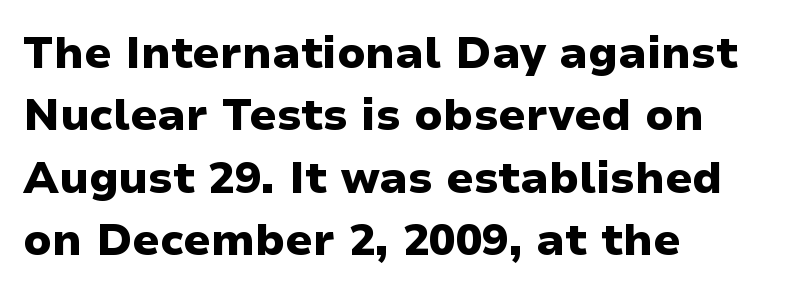
{"serif": "no", "italic": "no", "bold": "yes", "weight": "heavy", "width": "normal", "stroke_contrast": "low", "x_height": "medium", "monospaced": "no", "underline": "no", "align": "left", "line_spacing": "normal", "line_spacing_ratio": 1.42, "letter_spacing": "normal", "letter_spacing_em": 0.0, "glyph_px": 44}
